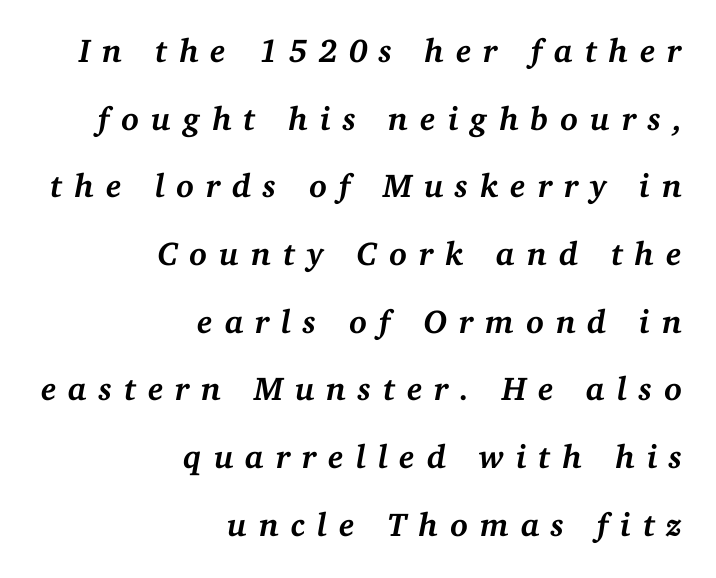
{"serif": "yes", "italic": "yes", "lean": "right", "slant_degrees": 11, "bold": "yes", "weight": "semibold", "width": "normal", "stroke_contrast": "medium", "x_height": "medium", "monospaced": "no", "underline": "no", "align": "right", "line_spacing": "loose", "line_spacing_ratio": 2.05, "letter_spacing": "wide", "letter_spacing_em": 0.35, "glyph_px": 33}
